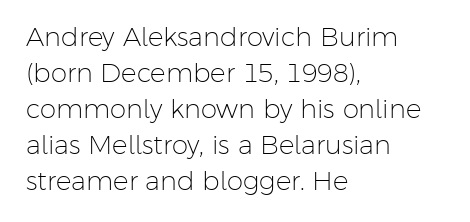
Q: Is the text bold? A: No.
Q: Is the text italic (slanted)? A: No, it is upright.
Q: Is the text underlined? A: No.
Q: How is the paragraph aligned? A: Left-aligned.
Q: Is the spacing between letters normal or unusually wide? A: Normal.
Q: Is the spacing between lines tight, normal or loose? A: Normal.
